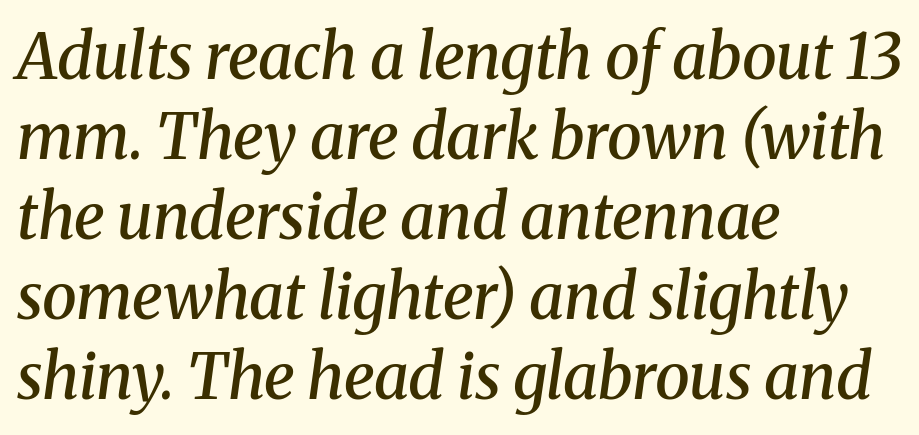
Yep, those are serifs on the letters. In CSS terms this would be text-align: left. Interline gaps are of average width in this sample. These lines keep a tight, regular rhythm from letter to letter. The characters look somewhat weighty, a semibold short of true bold.
